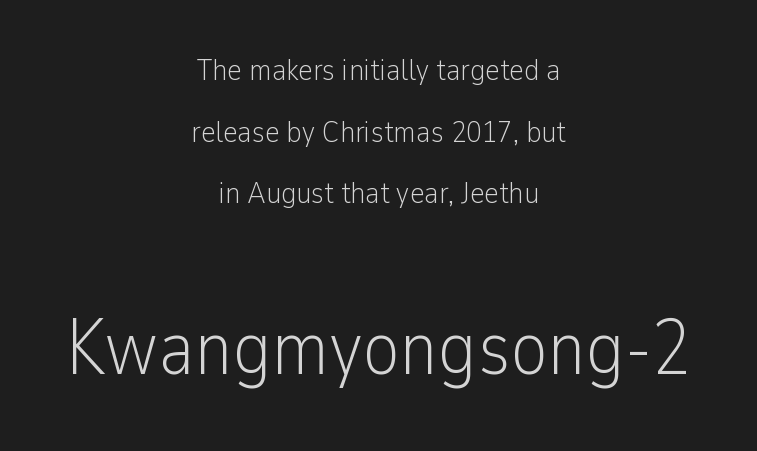
Heaviness? Minimal to ordinary, like unemphasized prose. Successive baselines arrive slowly, with a big drop between each. The passage shown is typed in a proportional face where columns would drift. Unmarked baselines from the first word to the last. Posture: upright roman. Scale increases going downward across the two blocks.
